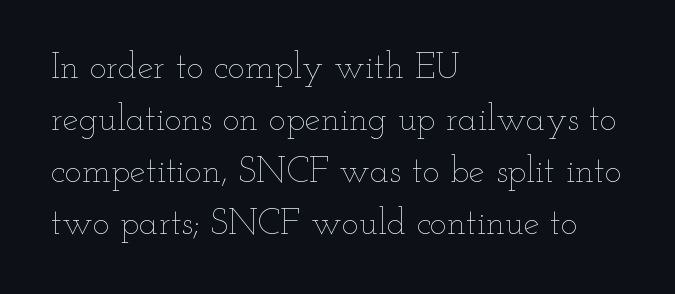
Is this a heavy cut? Hardly; it is regular or lighter. The glyphs are unaccompanied by any horizontal stroke below them. The letters stand straight up with perfectly vertical stems. Does the copy run flush right? No — it runs flush left.
